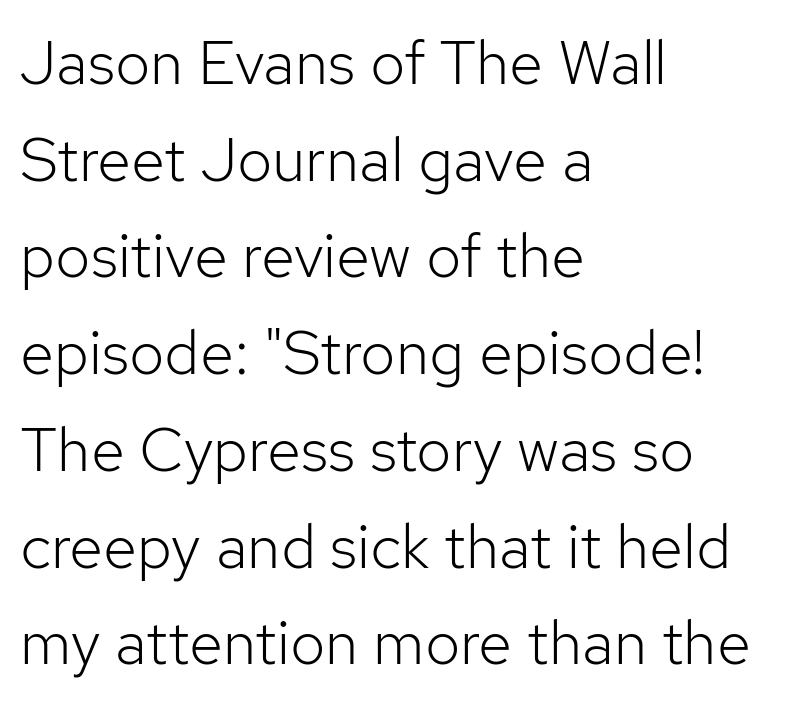
Q: Is the text bold? A: No.
Q: Is the text italic (slanted)? A: No, it is upright.
Q: Is the typeface a serif or a sans-serif typeface? A: Sans-serif.
Q: Is the text underlined? A: No.
Q: How is the paragraph aligned? A: Left-aligned.
Q: Is the spacing between letters normal or unusually wide? A: Normal.
Q: Is the spacing between lines tight, normal or loose? A: Normal.
Q: Width (condensed, normal, or wide)? A: Normal.
Q: Stroke contrast? A: Low.
Q: x-height? A: Medium.
Q: Monospaced? A: No.
